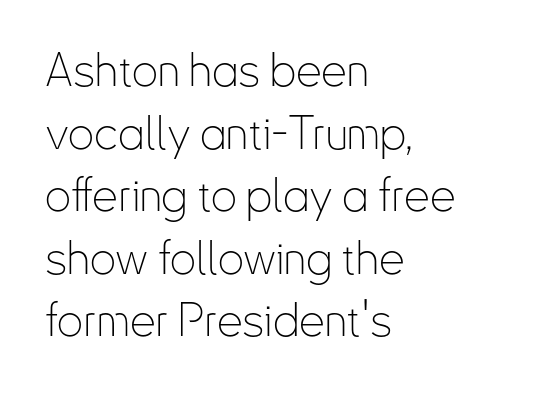
Just letters on the line, the space beneath them empty. Look at the bottom of the vertical strokes: they stop flat, with no serifs. This sample has the flowing, uneven cadence of proportional lettering. Weight: not bold — regular or lighter. The compositor pushed each line to the left boundary.
